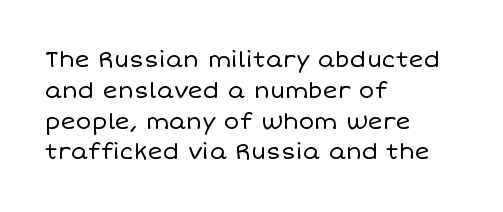
Descenders are the only things crossing below the line. The font sits on the lighter half of the weight spectrum, regular included. Does the copy run flush right? No — it runs flush left. Vertically, the passage feels balanced, rows spaced as you'd expect.
